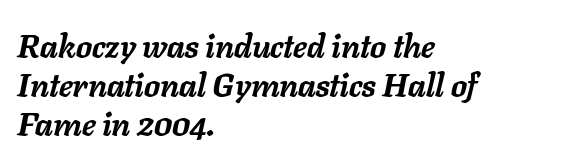
Q: Is the text bold? A: Yes.
Q: Is the text italic (slanted)? A: Yes, it leans right by about 11 degrees.
Q: Is the text underlined? A: No.
Q: How is the paragraph aligned? A: Left-aligned.
Q: Is the spacing between letters normal or unusually wide? A: Normal.
Q: Width (condensed, normal, or wide)? A: Normal.
Q: Stroke contrast? A: Low.
Q: x-height? A: Medium.
Q: Monospaced? A: No.
